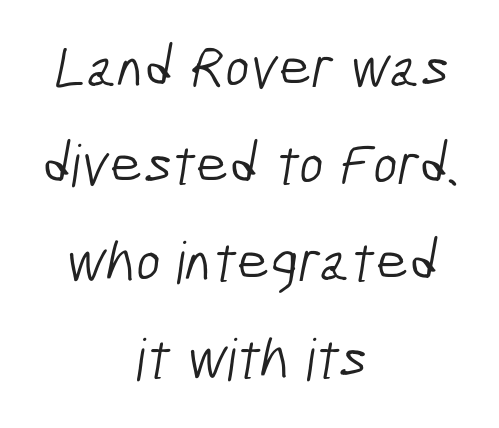
{"serif": "no", "bold": "no", "weight": "light", "width": "condensed", "stroke_contrast": "low", "x_height": "medium", "monospaced": "no", "underline": "no", "align": "center", "line_spacing": "normal", "line_spacing_ratio": 1.67, "letter_spacing": "normal", "letter_spacing_em": 0.0, "glyph_px": 58}
